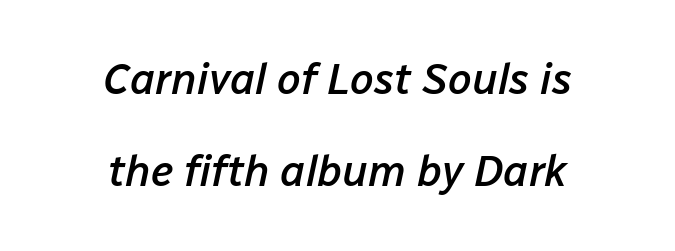
Words appear dense and cohesive because spacing is normal. Bold? Not quite — semibold, heavier than regular but stopping short. The passage is arranged like a title page — every line centered. Horizontal bands of white between lines are thick stripes.
